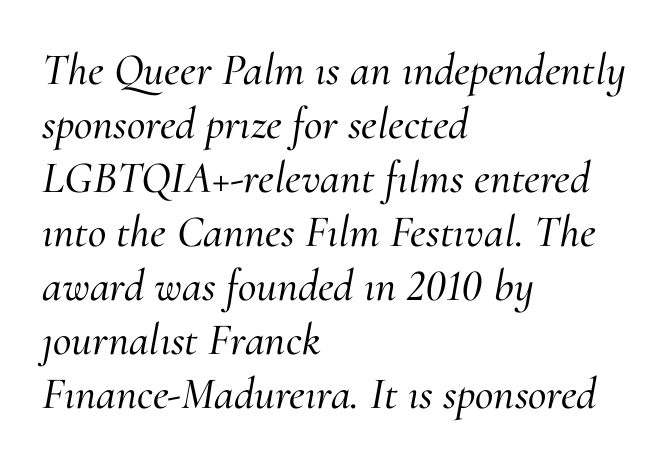
Q: Is the text italic (slanted)? A: Yes, it leans right by about 10 degrees.
Q: Is the typeface a serif or a sans-serif typeface? A: Serif.
Q: Is the text underlined? A: No.
Q: How is the paragraph aligned? A: Left-aligned.
Q: Is the spacing between letters normal or unusually wide? A: Normal.
Q: Width (condensed, normal, or wide)? A: Normal.
Q: Stroke contrast? A: Medium.
Q: x-height? A: Small.
Q: Monospaced? A: No.
